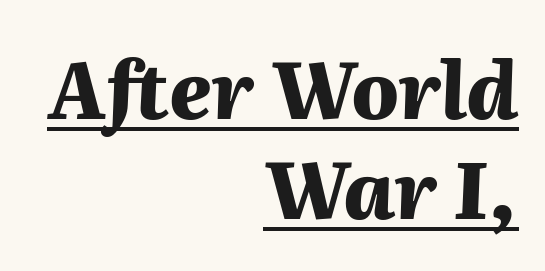
{"italic": "yes", "lean": "right", "slant_degrees": 2, "bold": "yes", "weight": "heavy", "width": "normal", "stroke_contrast": "medium", "x_height": "medium", "monospaced": "no", "underline": "yes", "align": "right", "line_spacing": "normal", "line_spacing_ratio": 1.28, "letter_spacing": "normal", "letter_spacing_em": 0.0, "glyph_px": 78}
